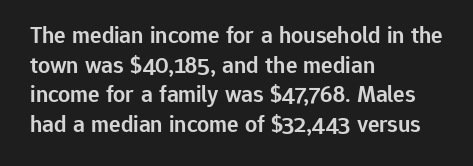
Q: Is the text bold? A: Semi-bold.
Q: Is the text italic (slanted)? A: No, it is upright.
Q: Is the text underlined? A: No.
Q: How is the paragraph aligned? A: Left-aligned.
Q: Is the spacing between letters normal or unusually wide? A: Normal.
